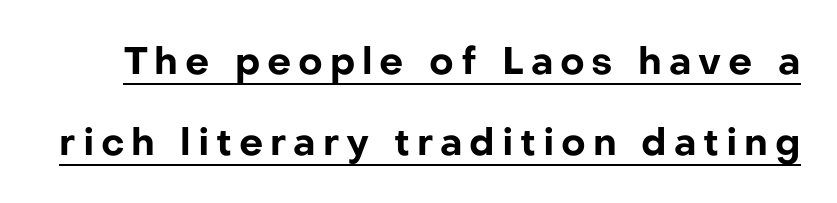
Q: Is the text bold? A: Yes.
Q: Is the text italic (slanted)? A: No, it is upright.
Q: Is the typeface a serif or a sans-serif typeface? A: Sans-serif.
Q: Is the text underlined? A: Yes.
Q: Is the spacing between lines tight, normal or loose? A: Loose.
Q: Width (condensed, normal, or wide)? A: Normal.
Q: Stroke contrast? A: Low.
Q: x-height? A: Medium.
Q: Monospaced? A: No.
